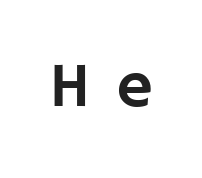
{"serif": "no", "italic": "no", "width": "normal", "stroke_contrast": "low", "x_height": "large", "monospaced": "no", "underline": "no", "letter_spacing": "wide", "letter_spacing_em": 0.4, "glyph_px": 63}
